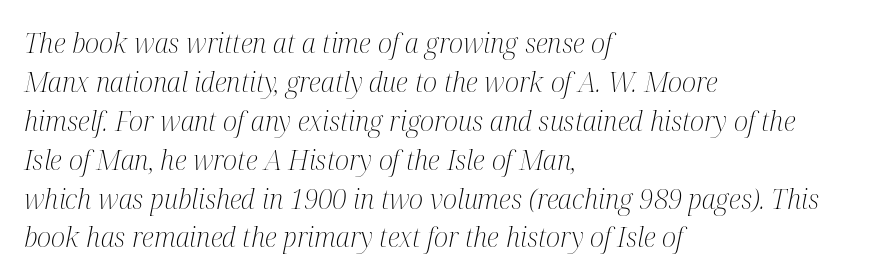
Q: Is the text bold? A: No.
Q: Is the text italic (slanted)? A: Yes, it leans right by about 12 degrees.
Q: Is the text underlined? A: No.
Q: How is the paragraph aligned? A: Left-aligned.
Q: Is the spacing between letters normal or unusually wide? A: Normal.
Q: Is the spacing between lines tight, normal or loose? A: Normal.
